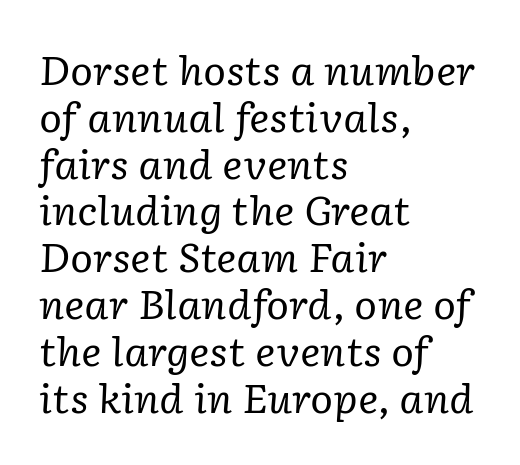
The image shows 39 px regular-weight serif type, italic (leaning right); set left-aligned, line spacing 1.2x, normal letter spacing, not underlined; low stroke contrast and a medium x-height.
